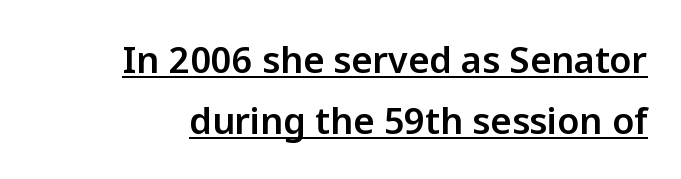
{"serif": "no", "italic": "no", "width": "normal", "stroke_contrast": "low", "x_height": "medium", "monospaced": "no", "underline": "yes", "line_spacing": "normal", "line_spacing_ratio": 1.69, "letter_spacing": "normal", "letter_spacing_em": 0.0, "glyph_px": 36}
